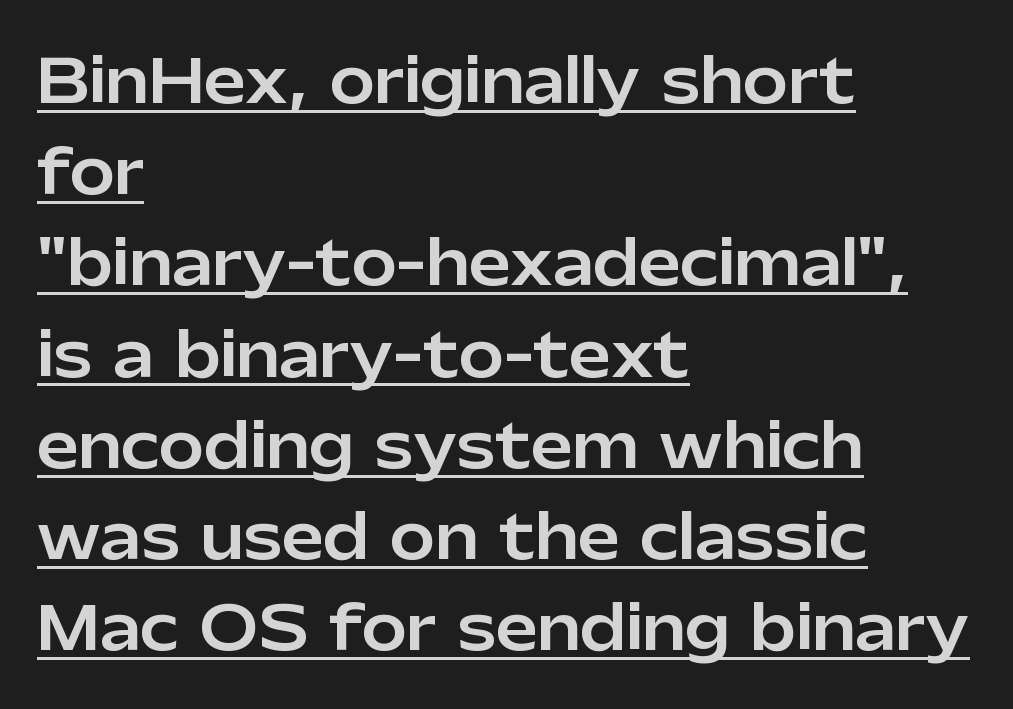
{"serif": "no", "italic": "no", "width": "normal", "stroke_contrast": "low", "x_height": "medium", "monospaced": "no", "underline": "yes", "align": "left", "line_spacing": "normal", "line_spacing_ratio": 1.52, "letter_spacing": "normal", "letter_spacing_em": 0.0, "glyph_px": 60}
